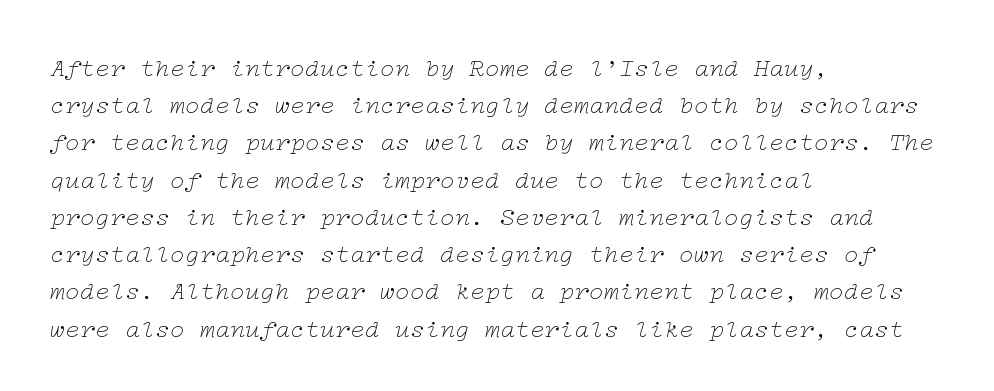
This is oblique type, the kind used for emphasis or titles. The paragraph shown leans on its left margin. Stems here are at most as thick as an everyday book face. Does the leading feel generous? No, just average. Rule under the text: the space is simply empty.
